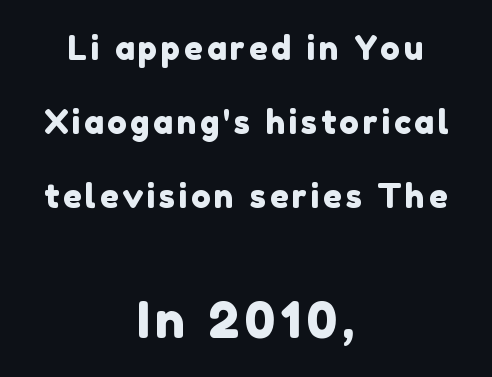
The vertical gap from one line to the next is large. The typeface chosen for these lines omits serifs. The space directly below the letters is spotless. Character widths vary here, with narrow letters taking less room than wide ones.
